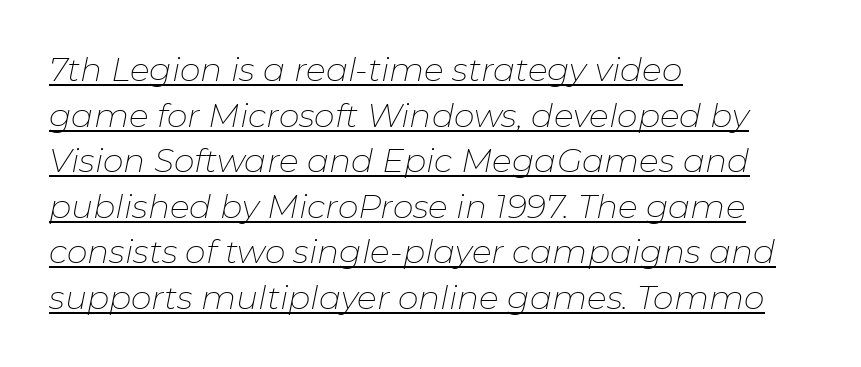
{"italic": "yes", "lean": "right", "slant_degrees": 11, "bold": "no", "weight": "thin", "width": "normal", "stroke_contrast": "low", "x_height": "medium", "monospaced": "no", "underline": "yes", "align": "left", "line_spacing": "normal", "line_spacing_ratio": 1.38, "letter_spacing": "normal", "letter_spacing_em": 0.0, "glyph_px": 33}
